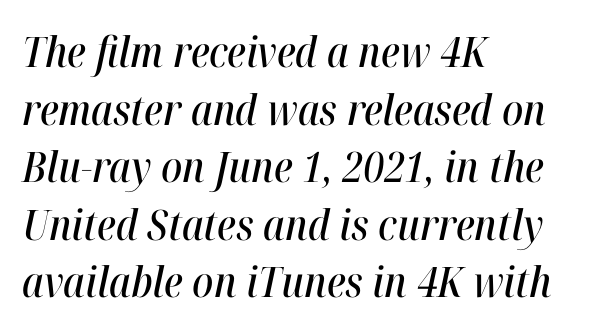
Q: Is the text italic (slanted)? A: Yes, it leans right by about 12 degrees.
Q: Is the text underlined? A: No.
Q: How is the paragraph aligned? A: Left-aligned.
Q: Is the spacing between letters normal or unusually wide? A: Normal.
Q: Is the spacing between lines tight, normal or loose? A: Normal.
Q: Width (condensed, normal, or wide)? A: Condensed.
Q: Stroke contrast? A: High.
Q: x-height? A: Medium.
Q: Monospaced? A: No.
